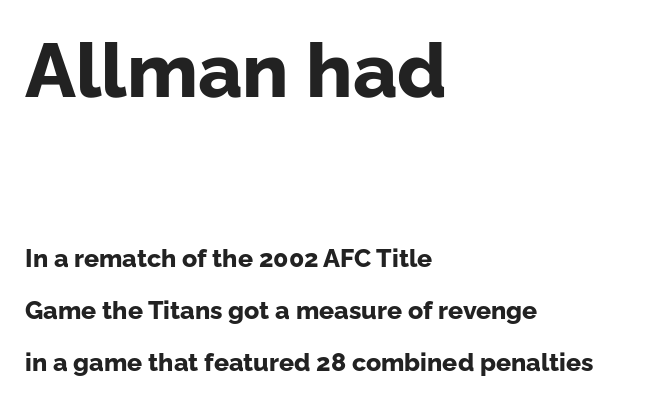
{"serif": "no", "italic": "no", "bold": "yes", "weight": "bold", "width": "normal", "stroke_contrast": "low", "x_height": "medium", "monospaced": "no", "underline": "no", "align": "left", "line_spacing": "loose", "line_spacing_ratio": 2.07, "letter_spacing": "normal", "letter_spacing_em": 0.0, "larger_block": "first", "size_ratio": 3.04, "glyph_px": 76}
